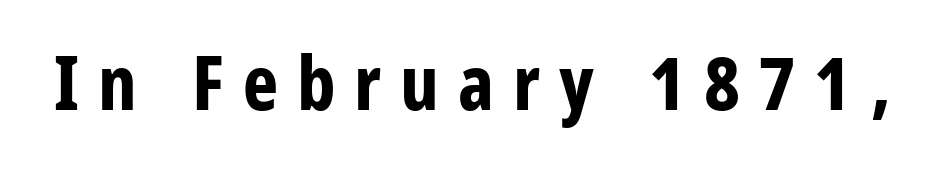
{"serif": "no", "italic": "no", "bold": "yes", "weight": "bold", "width": "condensed", "stroke_contrast": "low", "x_height": "large", "monospaced": "no", "underline": "no", "letter_spacing": "wide", "letter_spacing_em": 0.25, "glyph_px": 75}
